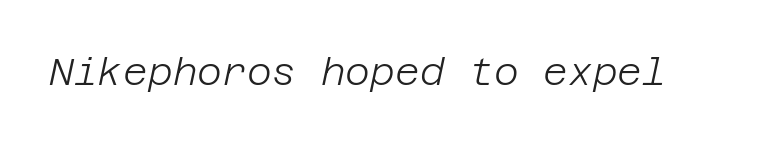
The image shows 38 px light type, italic (leaning right); set normal letter spacing, not underlined; low stroke contrast and a large x-height.
